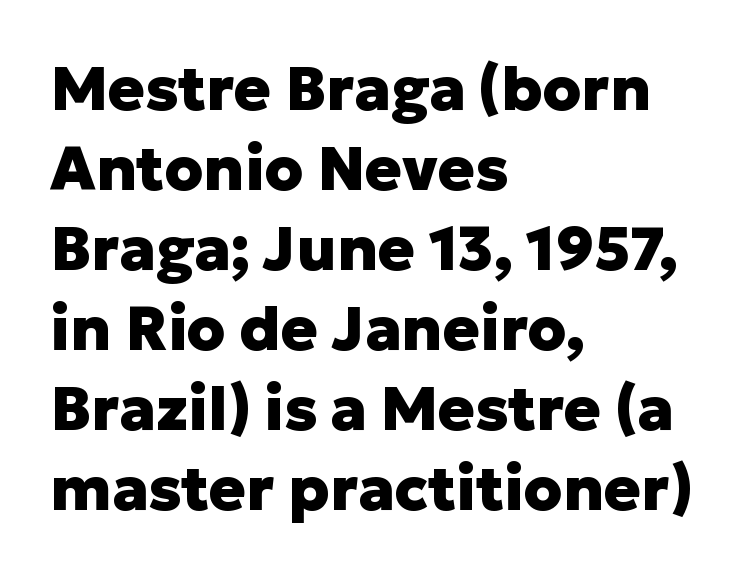
{"serif": "no", "italic": "no", "bold": "yes", "weight": "heavy", "width": "normal", "stroke_contrast": "low", "x_height": "medium", "monospaced": "no", "underline": "no", "align": "left", "line_spacing": "normal", "line_spacing_ratio": 1.31, "letter_spacing": "normal", "letter_spacing_em": 0.0, "glyph_px": 61}
